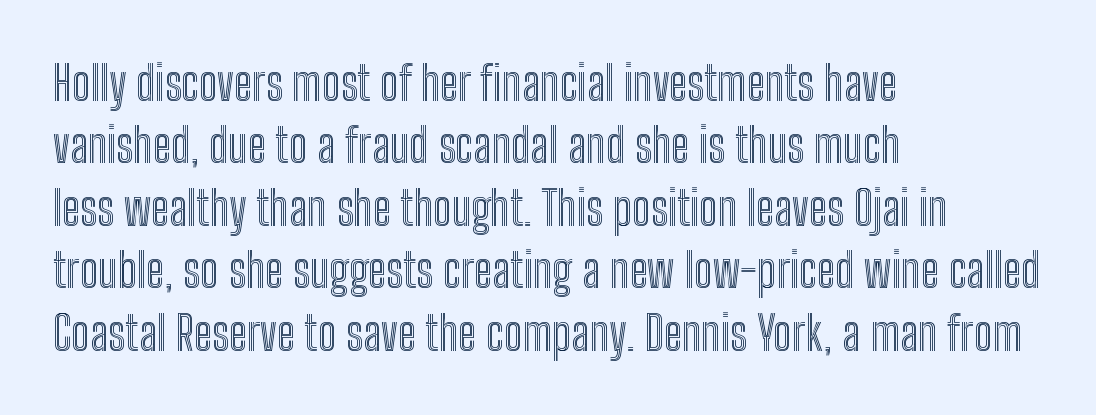
Each row of text sits above clean, open space. Between one letter and the next there's only the usual sliver of space. The rendering uses natural spacing where letterforms have individual widths. Posture: vertical.
